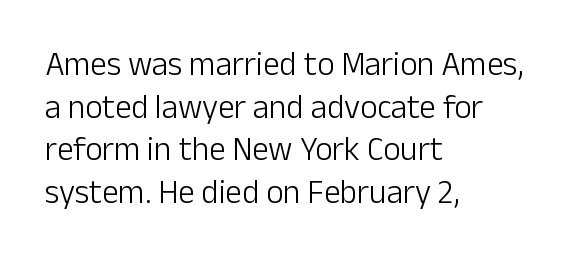
{"serif": "no", "italic": "no", "bold": "no", "weight": "light", "width": "normal", "stroke_contrast": "low", "x_height": "medium", "monospaced": "no", "underline": "no", "align": "left", "line_spacing": "normal", "line_spacing_ratio": 1.29, "letter_spacing": "normal", "letter_spacing_em": 0.0, "glyph_px": 33}
